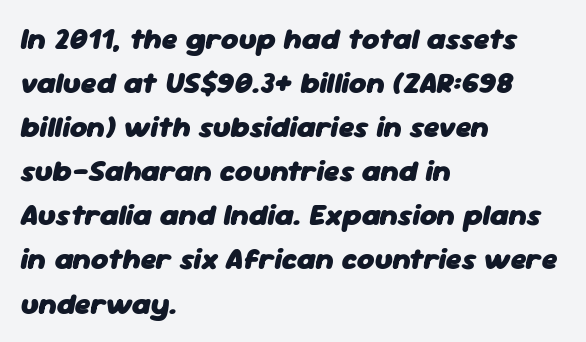
Strokes here are thick enough to call this a true bold. Regular leading. You could call the tracking neutral — neither tight nor loose. Italic? Definitely — the glyphs are oblique. The strip under each line holds only bare page. A typesetter would call this proportional, since set widths differ per character.
